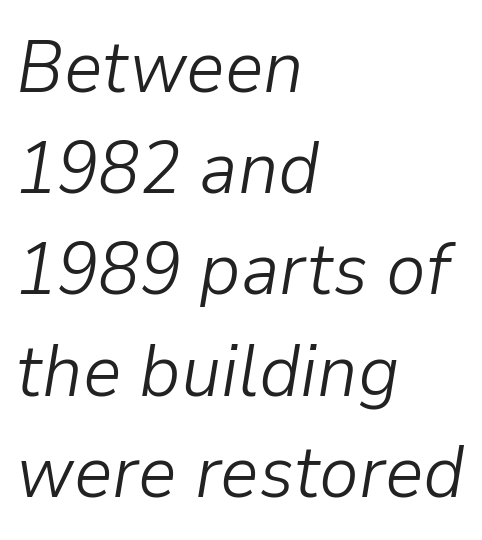
Summary of weight: not heavy and not bold. Designer's note — italics engaged. Compared with typical body copy, the letter spacing here is the same. In terms of leading, this rendering sits right in the middle. This rendering features lettering with no underline. Character widths vary here, with narrow letters taking less room than wide ones.
